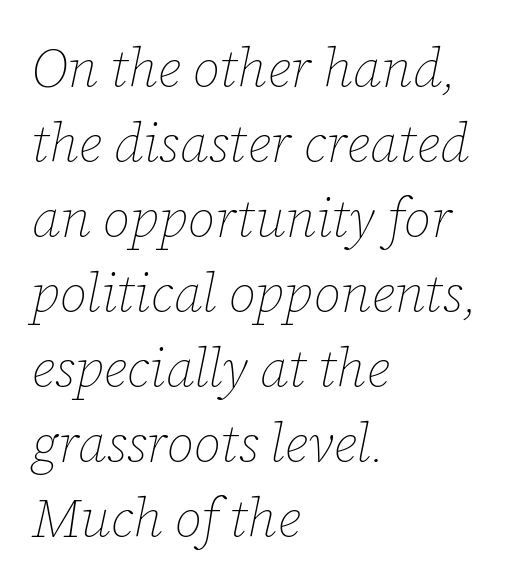
Q: Is the text bold? A: No.
Q: Is the text italic (slanted)? A: Yes, it leans right by about 12 degrees.
Q: Is the text underlined? A: No.
Q: How is the paragraph aligned? A: Left-aligned.
Q: Is the spacing between letters normal or unusually wide? A: Normal.
Q: Is the spacing between lines tight, normal or loose? A: Normal.
Q: Width (condensed, normal, or wide)? A: Normal.
Q: Stroke contrast? A: Low.
Q: x-height? A: Medium.
Q: Monospaced? A: No.
